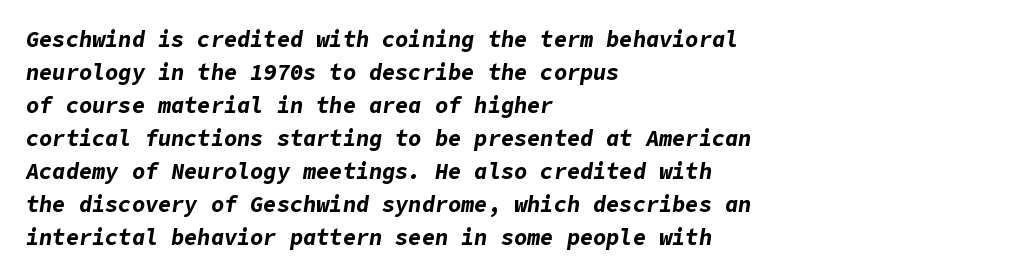
The image shows 22 px bold type, italic (leaning right); set left-aligned, normal line spacing (1.5x), normal letter spacing, not underlined.
